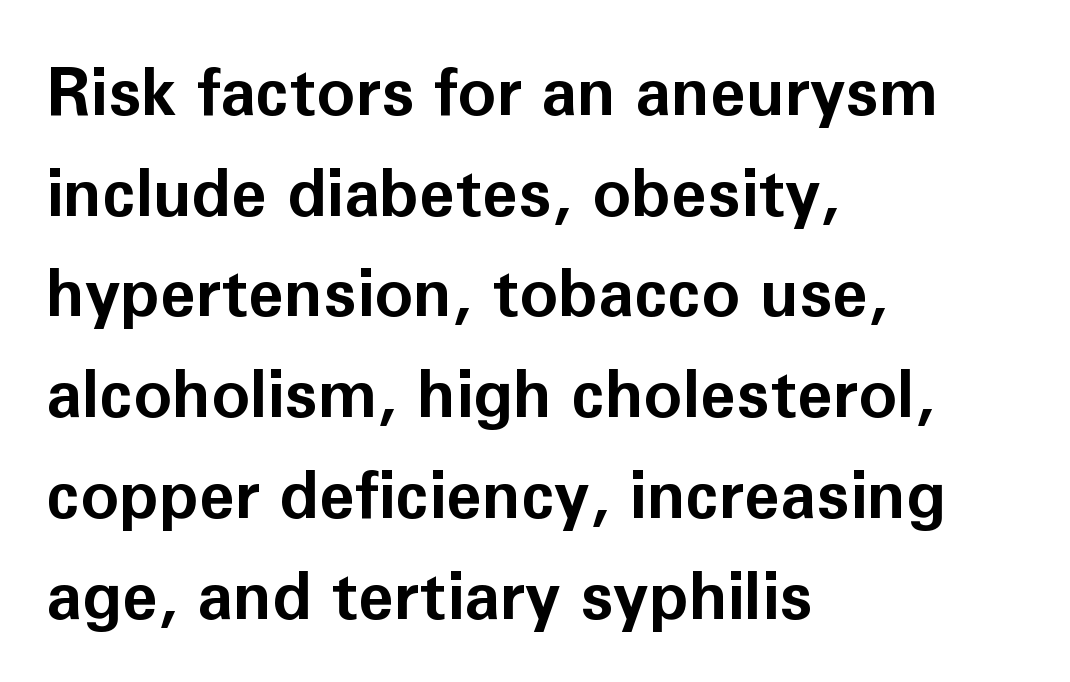
{"serif": "no", "italic": "no", "bold": "yes", "weight": "bold", "width": "normal", "stroke_contrast": "low", "x_height": "medium", "monospaced": "no", "underline": "no", "align": "left", "line_spacing": "normal", "line_spacing_ratio": 1.55, "letter_spacing": "normal", "letter_spacing_em": 0.0, "glyph_px": 65}
